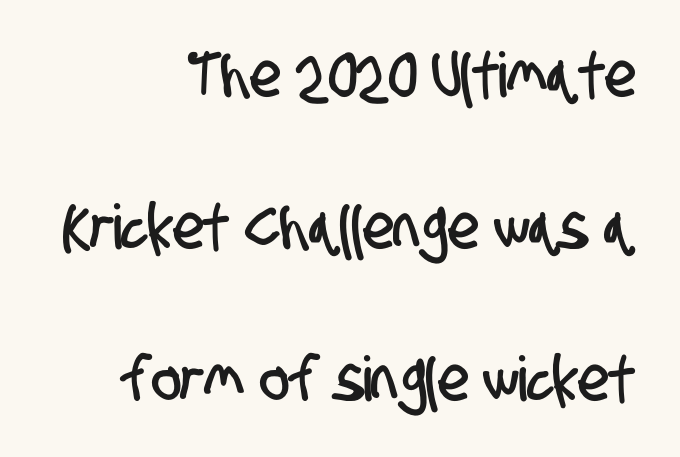
Q: Is the typeface a serif or a sans-serif typeface? A: Sans-serif.
Q: Is the text underlined? A: No.
Q: How is the paragraph aligned? A: Right-aligned.
Q: Is the spacing between letters normal or unusually wide? A: Normal.
Q: Is the spacing between lines tight, normal or loose? A: Loose.
Q: Width (condensed, normal, or wide)? A: Condensed.
Q: Stroke contrast? A: Low.
Q: x-height? A: Large.
Q: Monospaced? A: No.
